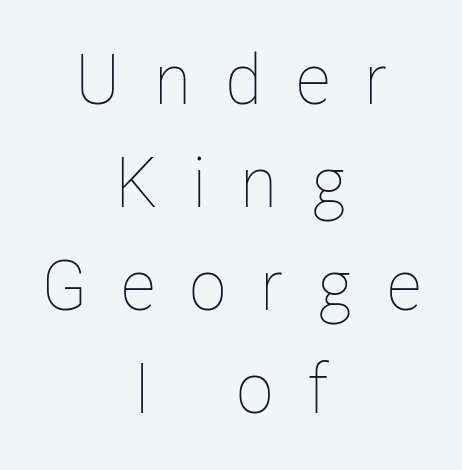
The image shows 70 px thin, condensed type, upright; set centered, normal line spacing (1.47x), unusually wide letter spacing (+0.48 em), not underlined; low stroke contrast and a medium x-height.
